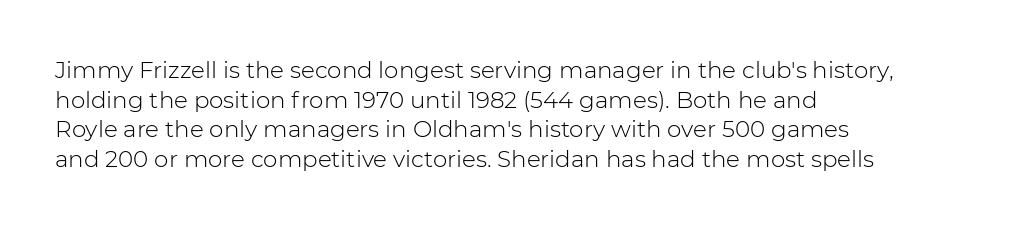
{"italic": "no", "bold": "no", "underline": "no", "align": "left", "line_spacing": "normal", "line_spacing_ratio": 1.29, "letter_spacing": "normal", "letter_spacing_em": 0.0, "glyph_px": 23}
